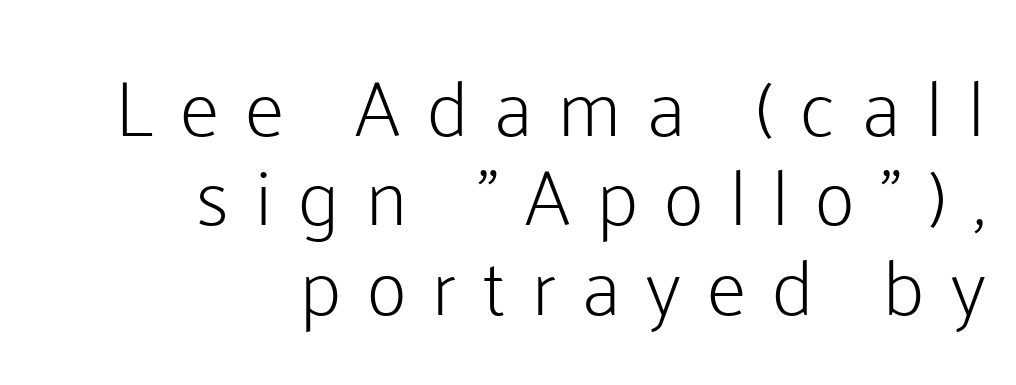
Q: Is the text bold? A: No.
Q: Is the text italic (slanted)? A: No, it is upright.
Q: Is the typeface a serif or a sans-serif typeface? A: Sans-serif.
Q: Is the text underlined? A: No.
Q: How is the paragraph aligned? A: Right-aligned.
Q: Is the spacing between letters normal or unusually wide? A: Unusually wide.
Q: Is the spacing between lines tight, normal or loose? A: Tight.
Q: Width (condensed, normal, or wide)? A: Normal.
Q: Stroke contrast? A: Low.
Q: x-height? A: Medium.
Q: Monospaced? A: No.
